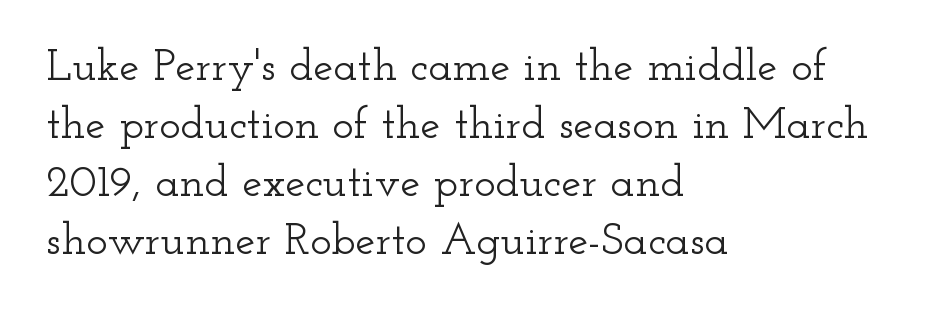
The area under the type is left untouched. This is the regular roman posture of the typeface. The face used here is seriffed, in the tradition of book romans. The rows are spaced the way most documents space them. Notice how the passage keeps a crisp vertical edge on the left only. Here the glyphs are tracked normally, forming tight word shapes.
